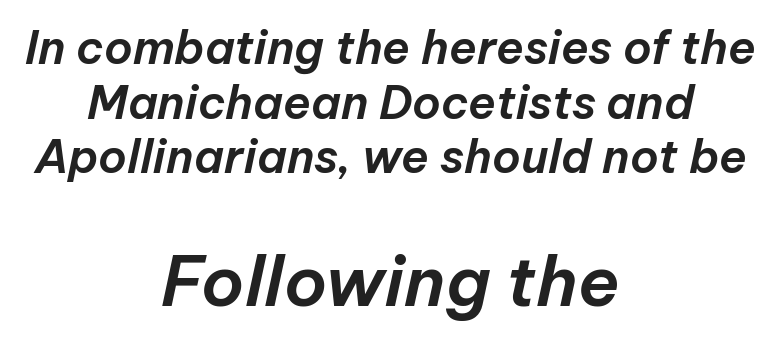
Is the type slanted? Yes — the strokes lean at a clear angle. The area under the type is left untouched. Default kerning and tracking; the words read as compact shapes. The lower block of text is set noticeably larger than the block above it. Spacing verdict: proportional, widths tailored to each character. The paragraph has two soft edges and a firm central axis.
